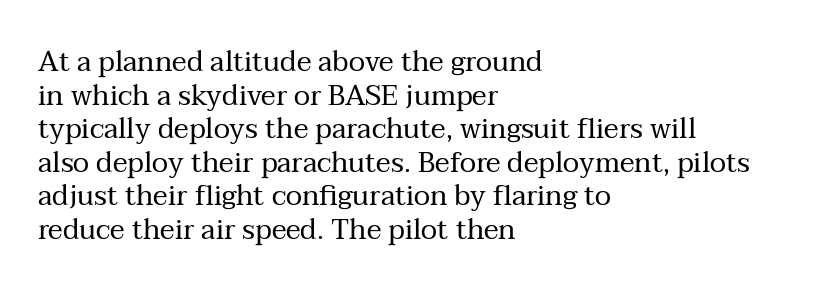
Q: Is the text bold? A: No.
Q: Is the text italic (slanted)? A: No, it is upright.
Q: Is the typeface a serif or a sans-serif typeface? A: Serif.
Q: Is the text underlined? A: No.
Q: How is the paragraph aligned? A: Left-aligned.
Q: Is the spacing between letters normal or unusually wide? A: Normal.
Q: Width (condensed, normal, or wide)? A: Normal.
Q: Stroke contrast? A: Medium.
Q: x-height? A: Medium.
Q: Monospaced? A: No.
